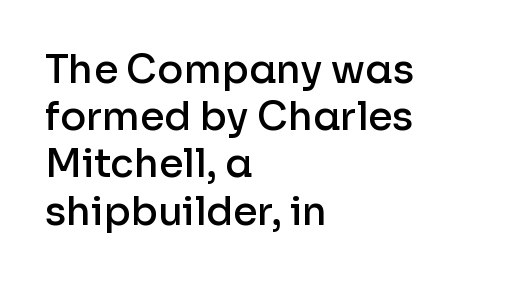
The type sits square on the baseline with zero lean. Between one letter and the next there's only the usual sliver of space. Has an underline been added? It has not. Every letter is mildly thick-stroked: semibold rather than bold.
